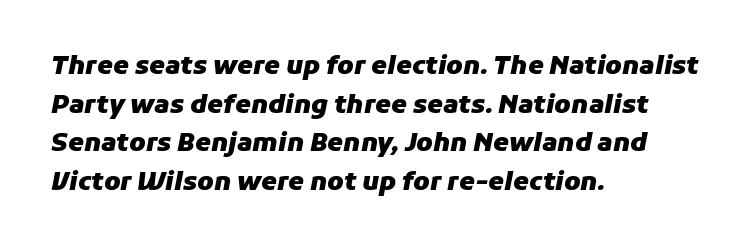
Glyph-to-glyph distance matches everyday printed text. Notice how the passage keeps a crisp vertical edge on the left only. The typography opts for an oblique posture over an upright one. What weight is shown? A full bold with thick strokes.
